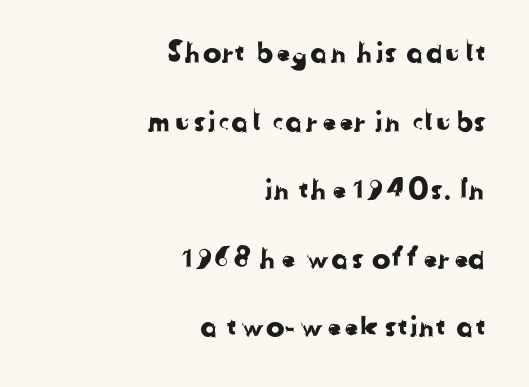
The image shows 28 px sans-serif type; set right-aligned, loose line spacing (2.45x), normal letter spacing, not underlined; low stroke contrast and a medium x-height.
